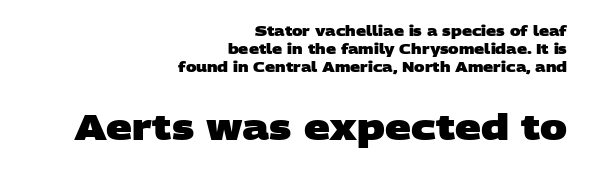
Q: Is the text bold? A: Yes.
Q: Is the typeface a serif or a sans-serif typeface? A: Sans-serif.
Q: Is the text underlined? A: No.
Q: How is the paragraph aligned? A: Right-aligned.
Q: Is the spacing between letters normal or unusually wide? A: Normal.
Q: Is the spacing between lines tight, normal or loose? A: Normal.
Q: Which block of text is set in a larger size, the first (top) or the second (bottom)? A: The second (bottom) one.
Q: Width (condensed, normal, or wide)? A: Wide.
Q: Stroke contrast? A: Low.
Q: x-height? A: Large.
Q: Monospaced? A: No.
